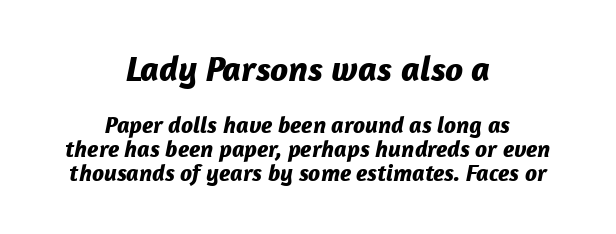
Short note: letters normally spaced. Typeset on center — no edge is straight. Note: larger setting up top, smaller setting below. Check under the words: just untouched page.
